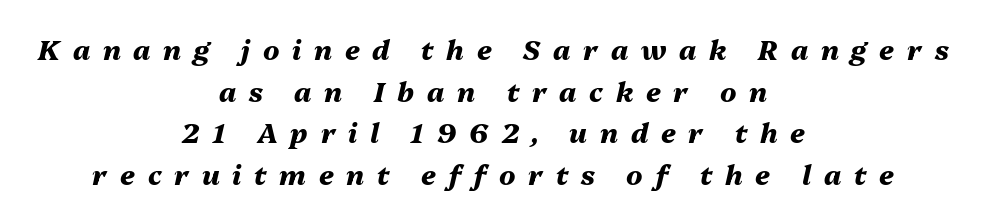
The image shows 27 px bold type, italic (leaning right); set centered, normal line spacing (1.54x), unusually wide letter spacing (+0.47 em), not underlined.
